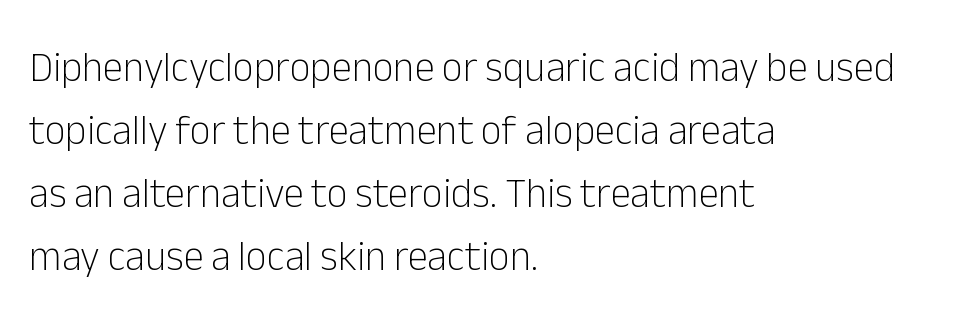
The image shows 41 px light sans-serif type, upright; set left-aligned, normal line spacing (1.54x), normal letter spacing, not underlined; low stroke contrast and a medium x-height.
